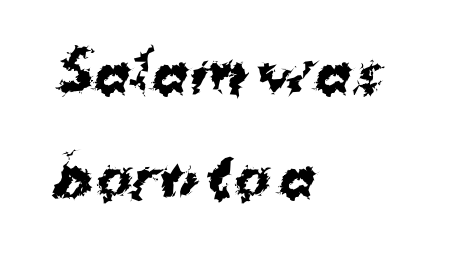
{"serif": "no", "bold": "yes", "weight": "bold", "width": "normal", "stroke_contrast": "medium", "x_height": "medium", "monospaced": "no", "underline": "no", "align": "left", "line_spacing": "loose", "line_spacing_ratio": 1.92, "letter_spacing": "normal", "letter_spacing_em": 0.0, "glyph_px": 54}
